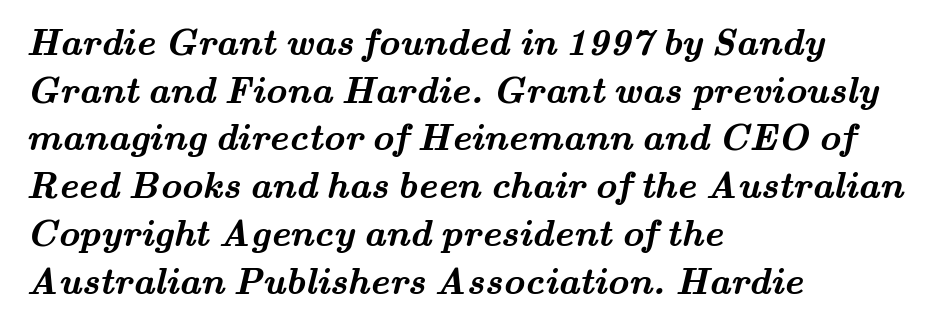
{"serif": "yes", "bold": "yes", "weight": "semibold", "width": "wide", "stroke_contrast": "medium", "x_height": "small", "monospaced": "no", "underline": "no", "align": "left", "line_spacing": "normal", "line_spacing_ratio": 1.29, "letter_spacing": "normal", "letter_spacing_em": 0.0, "glyph_px": 37}
